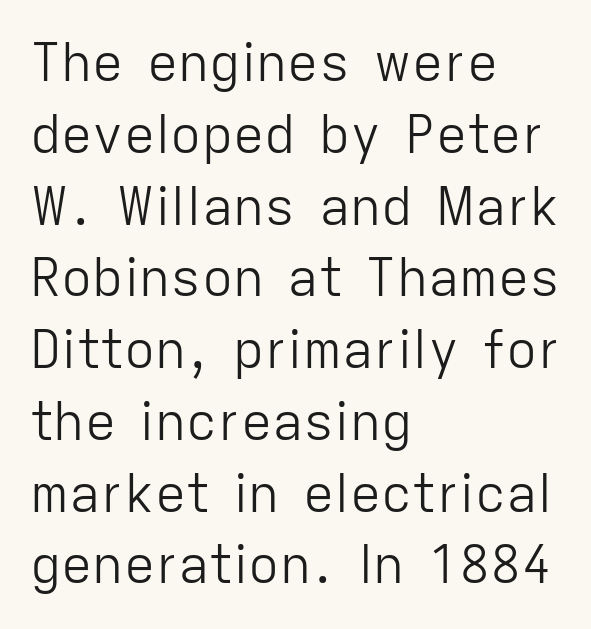
Students, observe: this is what conventionally led text looks like. Does the type have serifs? No, each stem ends abruptly. Line beginnings align vertically; line endings do not. Heaviness? Minimal to ordinary, like unemphasized prose. Each row of text sits above clean, open space.
